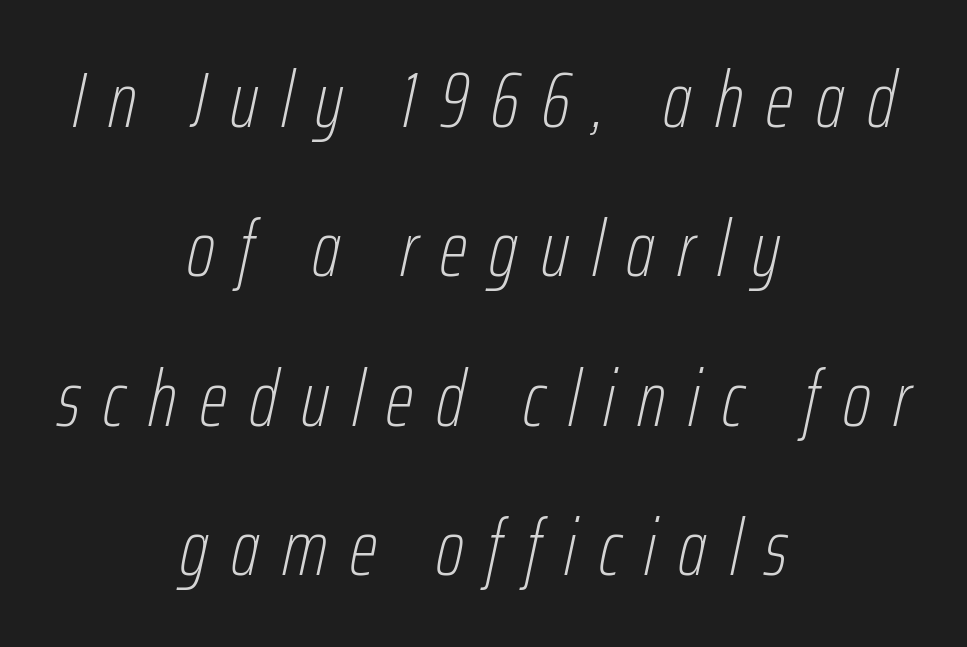
The image shows 79 px thin, condensed type, italic (leaning right); set centered, line spacing 1.89x, unusually wide letter spacing (+0.29 em), not underlined; low stroke contrast and a medium x-height.
